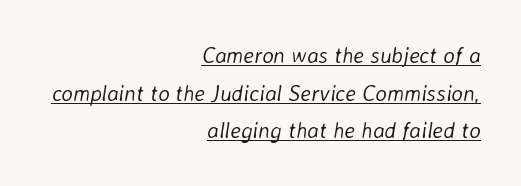
There is no visible air inserted between adjacent glyphs. Is there an underline? Yes — a line sits under the letters. Does the copy run flush right? Yes — the right margin is perfectly even. The letterforms sit at book weight or below. This sample uses an oblique cut, with every glyph tilted off the vertical.
